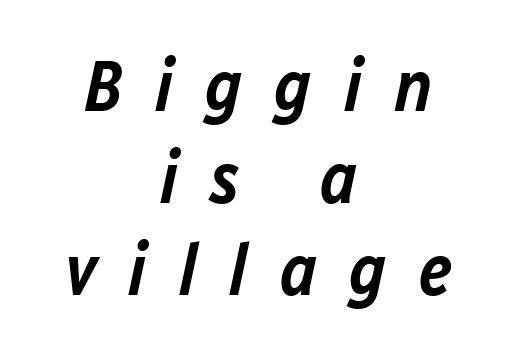
The image shows 73 px semibold type, italic (leaning right); set centered, normal line spacing (1.26x), unusually wide letter spacing (+0.44 em), not underlined; low stroke contrast and a medium x-height.
